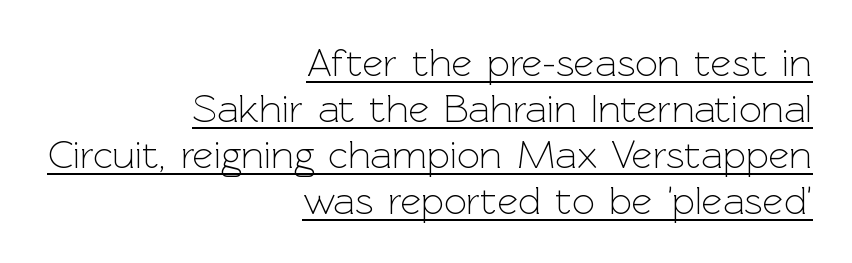
The image shows 40 px light sans-serif type, upright; set right-aligned, tight line spacing (1.15x), normal letter spacing, underlined; a medium x-height.
